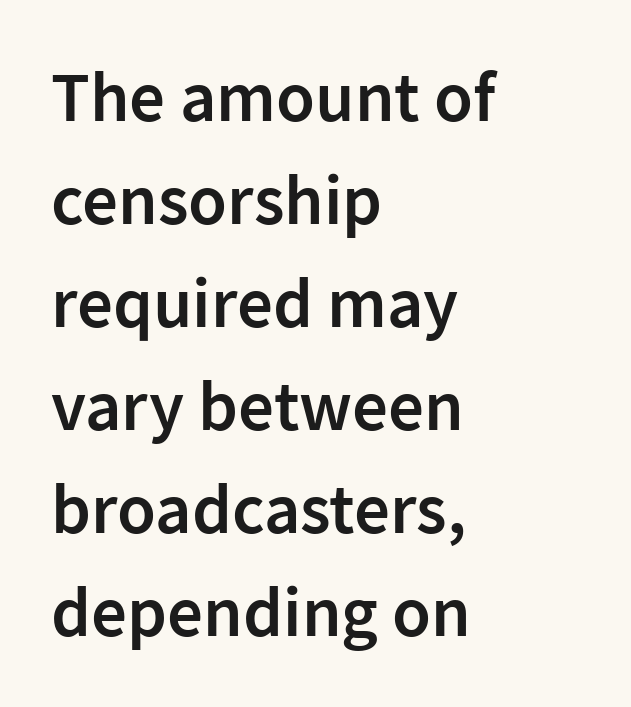
Q: Is the text bold? A: Semi-bold.
Q: Is the text italic (slanted)? A: No, it is upright.
Q: Is the typeface a serif or a sans-serif typeface? A: Sans-serif.
Q: Is the text underlined? A: No.
Q: How is the paragraph aligned? A: Left-aligned.
Q: Is the spacing between letters normal or unusually wide? A: Normal.
Q: Is the spacing between lines tight, normal or loose? A: Normal.
Q: Width (condensed, normal, or wide)? A: Normal.
Q: Stroke contrast? A: Low.
Q: x-height? A: Medium.
Q: Monospaced? A: No.
